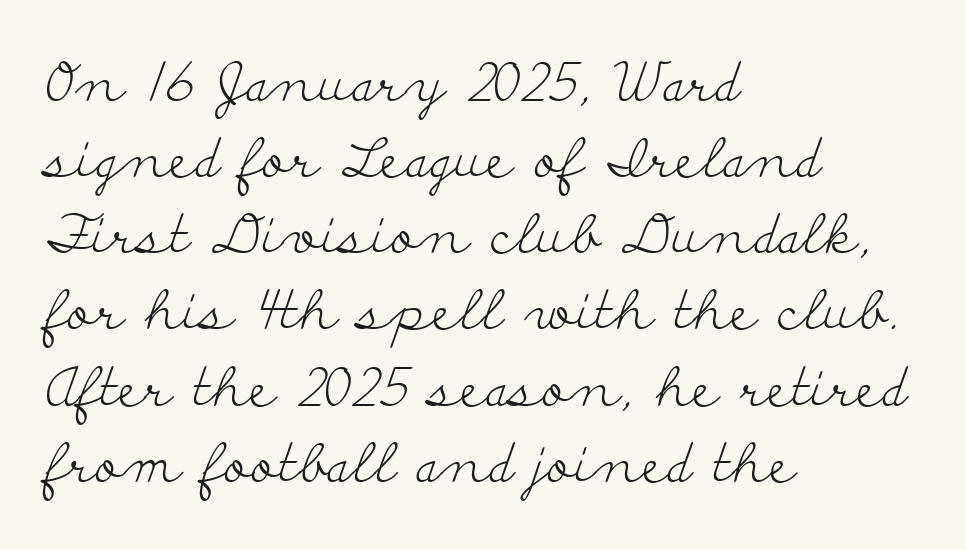
{"serif": "yes", "bold": "no", "weight": "light", "width": "wide", "stroke_contrast": "low", "x_height": "small", "monospaced": "no", "underline": "no", "align": "left", "line_spacing": "normal", "line_spacing_ratio": 1.41, "letter_spacing": "normal", "letter_spacing_em": 0.0, "glyph_px": 54}
